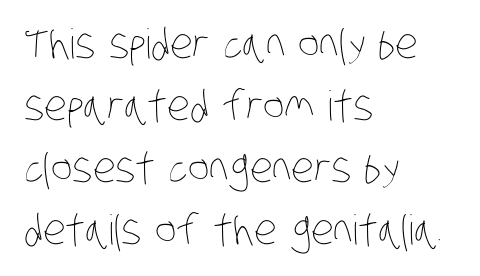
{"bold": "no", "weight": "thin", "width": "condensed", "stroke_contrast": "low", "x_height": "large", "monospaced": "no", "underline": "no", "align": "left", "line_spacing": "normal", "line_spacing_ratio": 1.51, "letter_spacing": "normal", "letter_spacing_em": 0.0, "glyph_px": 41}
